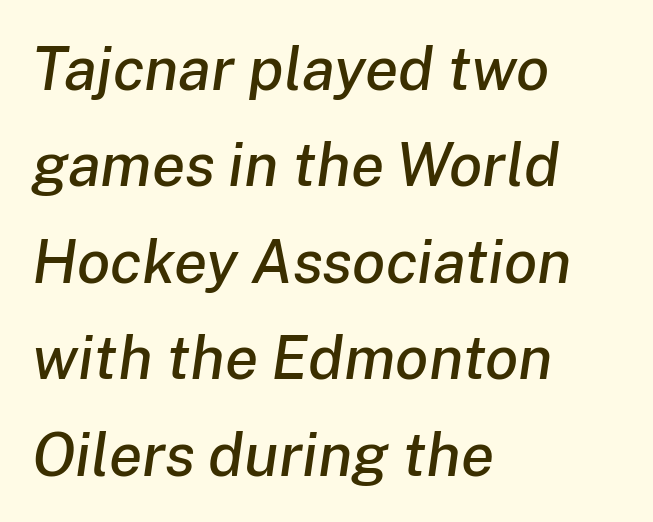
{"italic": "yes", "lean": "right", "slant_degrees": 8, "width": "normal", "stroke_contrast": "low", "x_height": "medium", "monospaced": "no", "underline": "no", "align": "left", "line_spacing": "normal", "line_spacing_ratio": 1.58, "letter_spacing": "normal", "letter_spacing_em": 0.0, "glyph_px": 61}
